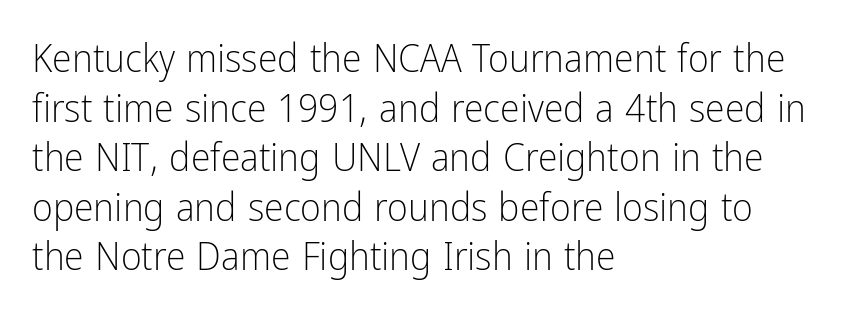
Beneath every word, the page is bare. Ink coverage per letter is moderate at most. Does the copy run flush right? No — it runs flush left. The gaps between neighbouring characters are ordinary and unremarkable. The rendering uses natural spacing where letterforms have individual widths. The type sits square on the baseline with zero lean.
